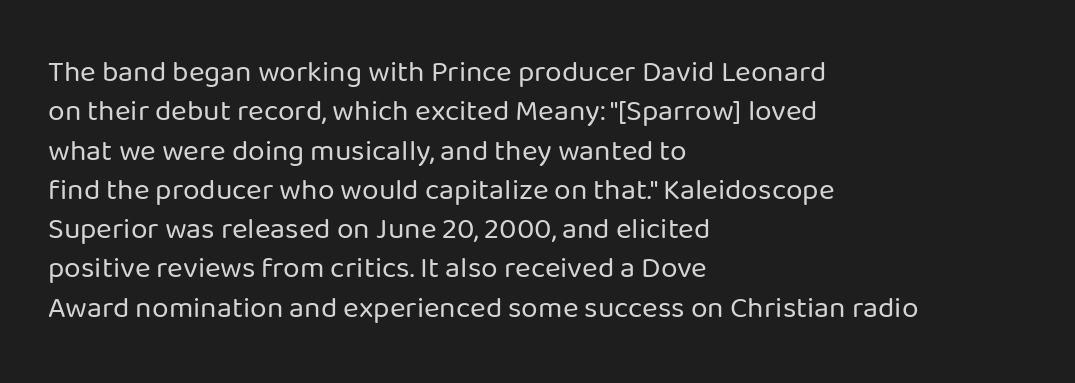
Q: Is the text bold? A: No.
Q: Is the text italic (slanted)? A: No, it is upright.
Q: Is the typeface a serif or a sans-serif typeface? A: Sans-serif.
Q: Is the text underlined? A: No.
Q: How is the paragraph aligned? A: Left-aligned.
Q: Is the spacing between letters normal or unusually wide? A: Normal.
Q: Is the spacing between lines tight, normal or loose? A: Normal.
Q: Width (condensed, normal, or wide)? A: Normal.
Q: Stroke contrast? A: Low.
Q: x-height? A: Medium.
Q: Monospaced? A: No.
